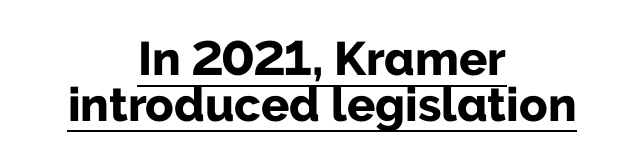
The image shows 47 px bold sans-serif type, upright; set centered, tight line spacing (0.97x), normal letter spacing, underlined; low stroke contrast and a medium x-height.
